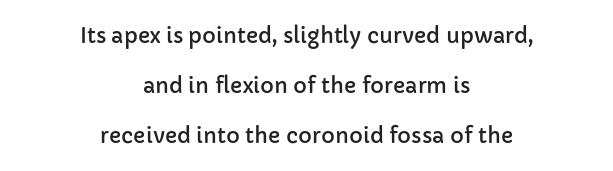
Short and long lines alike share a common midpoint. Standard letterfit; no display-style spreading of the glyphs. Quick note: interline space is abundant. The area under the type is left untouched.
